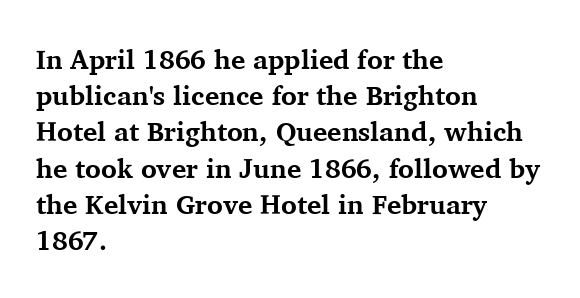
Does the weight exceed regular? Yes, all the way to bold. Inter-character spacing is left at the font's built-in metrics. If you drew a ruler down the left edge, every line would touch it. Only glyphs here, with clear space below each row. This sample keeps an unexceptional amount of space between lines.
